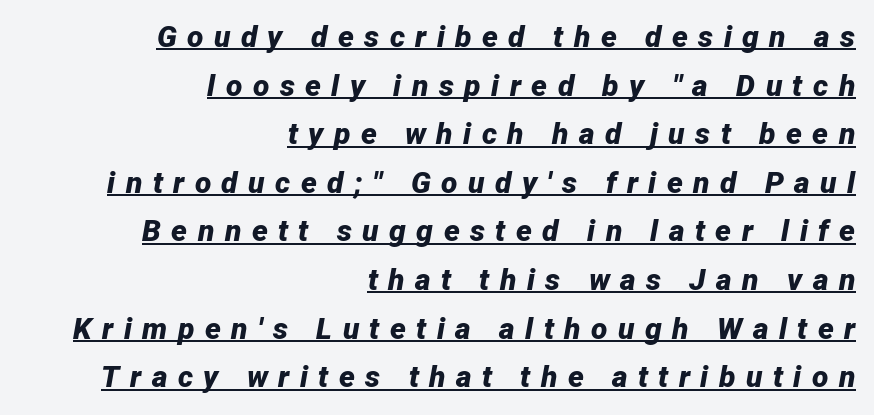
The image shows 30 px bold type, italic (leaning right); set right-aligned, normal line spacing (1.62x), unusually wide letter spacing (+0.35 em), underlined; low stroke contrast and a medium x-height.
